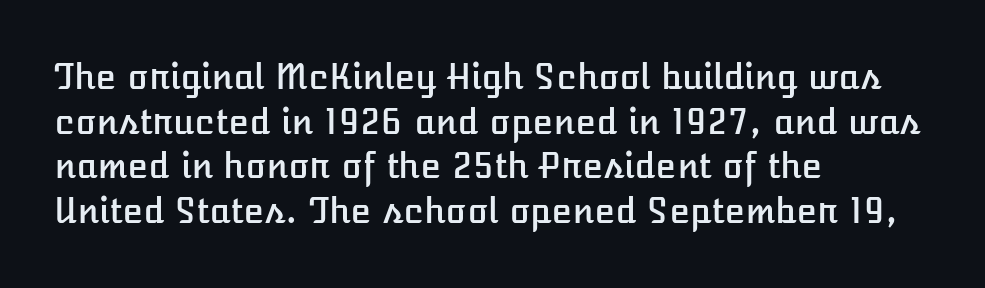
Compared with a centered layout, this one pins lines to the left instead. A typesetter would call this proportional, since set widths differ per character. Characters follow at the spacing the type designer built in. Leading matches the norm, producing a regular column. Quick note: not italic, upright. The words here are not underlined.
